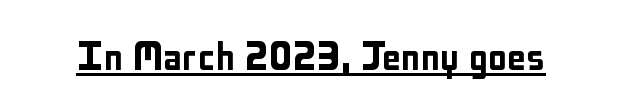
Character widths vary here, with narrow letters taking less room than wide ones. Is there an underline? Yes — a line sits under the letters. Is the letter spacing exaggerated? No — it looks like the ordinary default. The specimen reads as upright at a glance. I'd call this a sans setting — the letters go barefoot.
